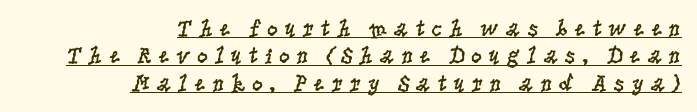
Vertically, the passage feels compressed, each row crowding the next. What stands out about the letter spacing? Its width — letters are far apart. Underline: present.
